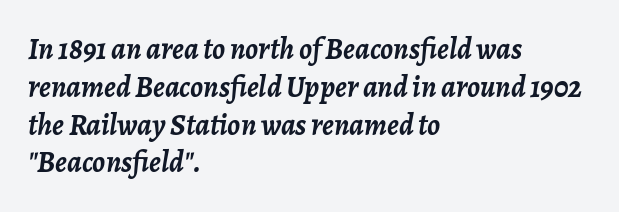
The image shows 30 px semibold type, italic (leaning right); set left-aligned, normal line spacing (1.26x), normal letter spacing, not underlined; low stroke contrast and a medium x-height.
